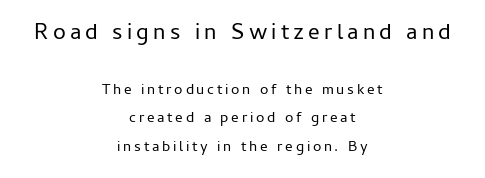
The image shows 23 px text type, upright; set centered, loose line spacing (1.92x), not underlined; the first (top) block is 1.53x larger.
